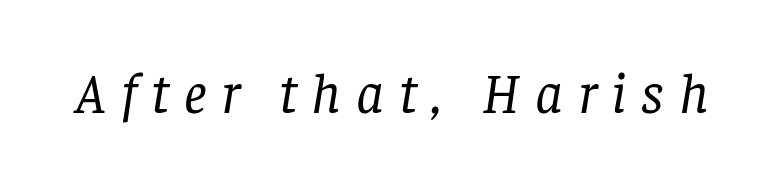
Heaviness? Minimal to ordinary, like unemphasized prose. The font's italic variant was chosen for this text. Unlike a clean sans, this face finishes its strokes with serifs. The horizontal fit of the characters is loose and conspicuously gappy.
